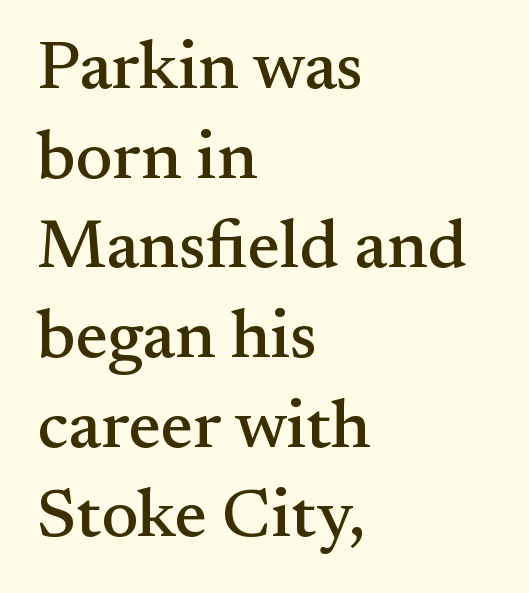
The image shows 69 px serif type, upright; set left-aligned, normal line spacing (1.3x), normal letter spacing, not underlined; medium stroke contrast and a small x-height.
